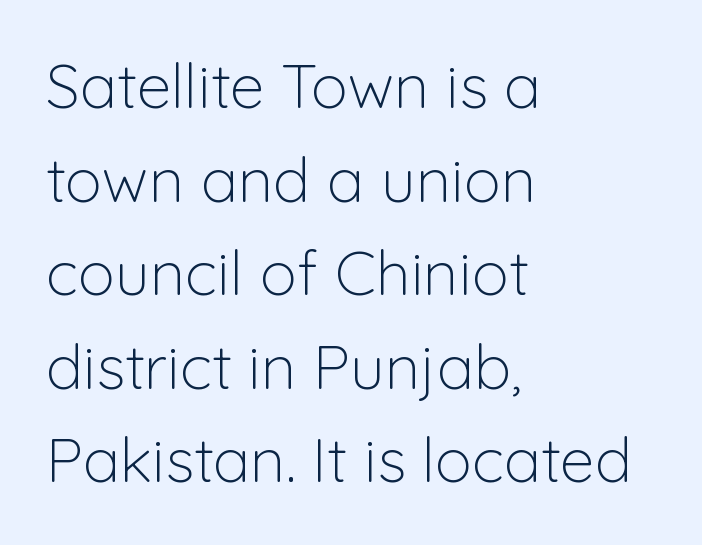
The image shows 62 px light sans-serif type, upright; set left-aligned, normal line spacing (1.51x), normal letter spacing, not underlined; low stroke contrast and a medium x-height.
